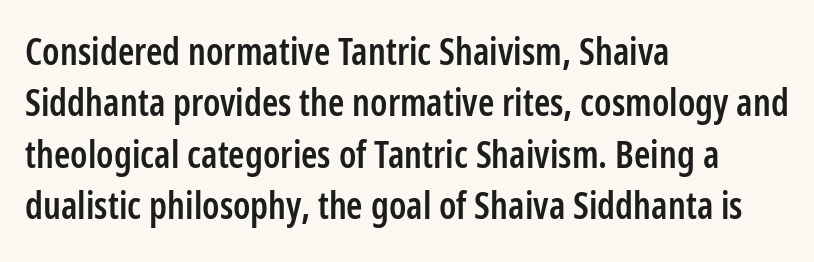
Q: Is the text bold? A: Semi-bold.
Q: Is the text italic (slanted)? A: No, it is upright.
Q: Is the typeface a serif or a sans-serif typeface? A: Sans-serif.
Q: Is the text underlined? A: No.
Q: How is the paragraph aligned? A: Left-aligned.
Q: Is the spacing between letters normal or unusually wide? A: Normal.
Q: Is the spacing between lines tight, normal or loose? A: Normal.
Q: Width (condensed, normal, or wide)? A: Condensed.
Q: Stroke contrast? A: Low.
Q: x-height? A: Medium.
Q: Monospaced? A: No.
